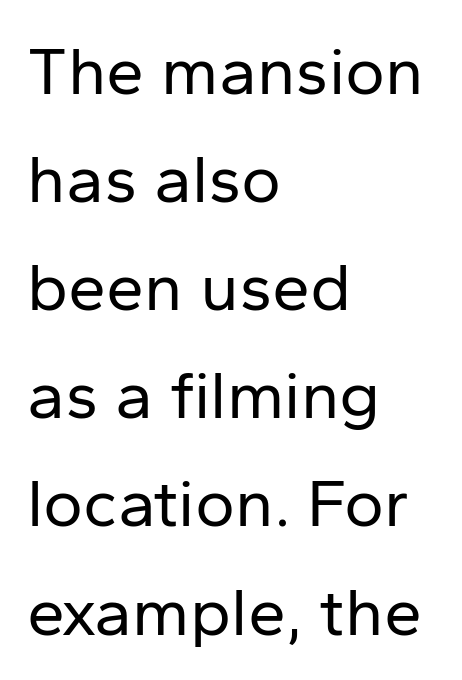
Q: Is the text bold? A: No.
Q: Is the text italic (slanted)? A: No, it is upright.
Q: Is the typeface a serif or a sans-serif typeface? A: Sans-serif.
Q: Is the text underlined? A: No.
Q: How is the paragraph aligned? A: Left-aligned.
Q: Is the spacing between letters normal or unusually wide? A: Normal.
Q: Is the spacing between lines tight, normal or loose? A: Normal.
Q: Width (condensed, normal, or wide)? A: Normal.
Q: Stroke contrast? A: Low.
Q: x-height? A: Medium.
Q: Monospaced? A: No.
